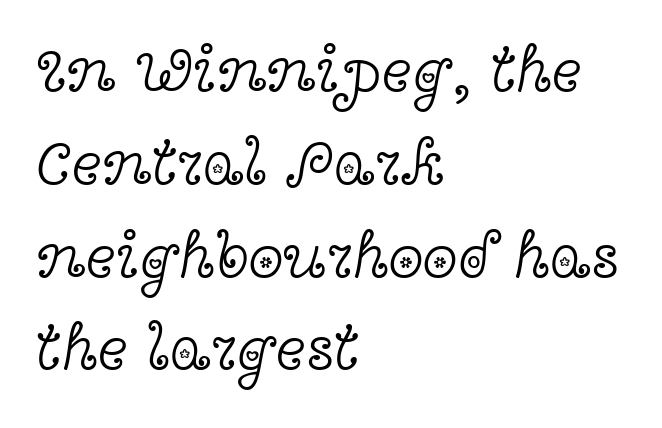
The image shows 64 px light, wide serif type; set left-aligned, normal line spacing (1.45x), normal letter spacing, not underlined; a medium x-height.
